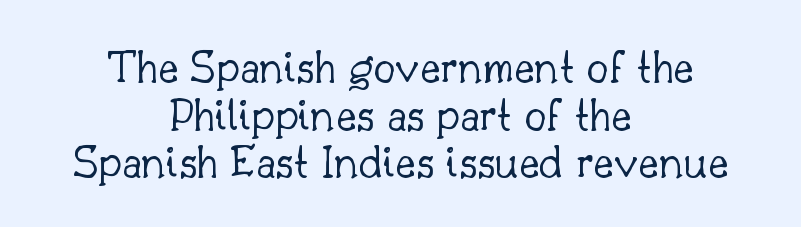
The horizontal fit of the characters is conventional and even. Looks like regular typesetting: each glyph gets only the width it needs. The designer dialed line spacing down below the default. Stroke thickness stays within the range of a standard reading face or lighter. One-word summary of the alignment: center.
